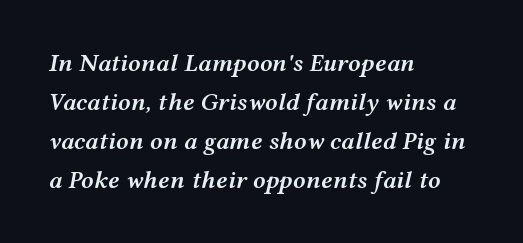
The image shows 25 px text type, italic (leaning right); set left-aligned, normal line spacing (1.56x), normal letter spacing, not underlined.
